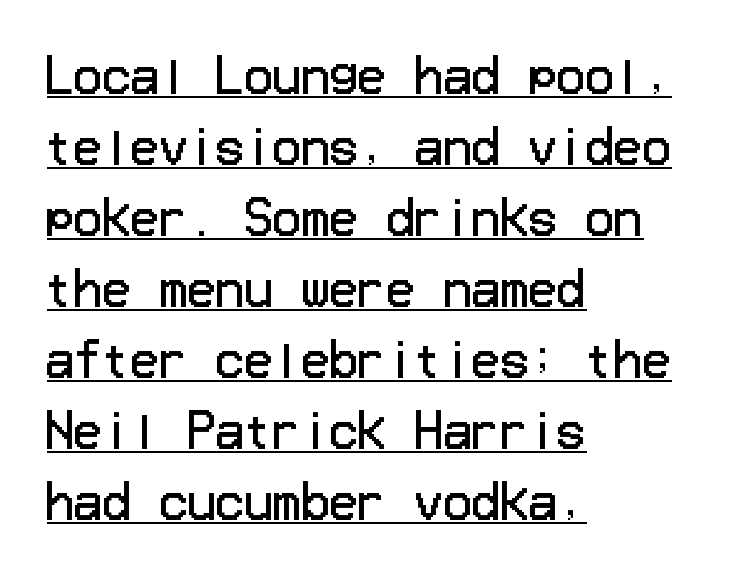
No feet cap the strokes, marking this as sans-serif type. Weight: not bold — regular or lighter. The space between consecutive lines is moderate. The face used here is rendered with its standard letterfit.
